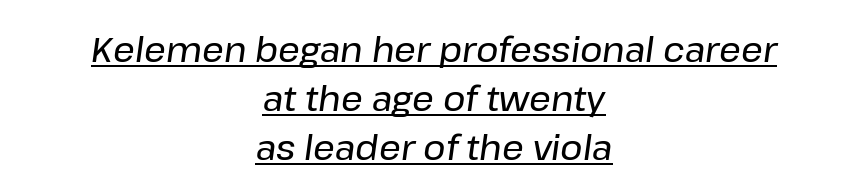
Q: Is the text italic (slanted)? A: Yes, it leans right by about 8 degrees.
Q: Is the text underlined? A: Yes.
Q: How is the paragraph aligned? A: Centered.
Q: Is the spacing between letters normal or unusually wide? A: Normal.
Q: Is the spacing between lines tight, normal or loose? A: Normal.
Q: Width (condensed, normal, or wide)? A: Normal.
Q: Stroke contrast? A: Low.
Q: x-height? A: Medium.
Q: Monospaced? A: No.
